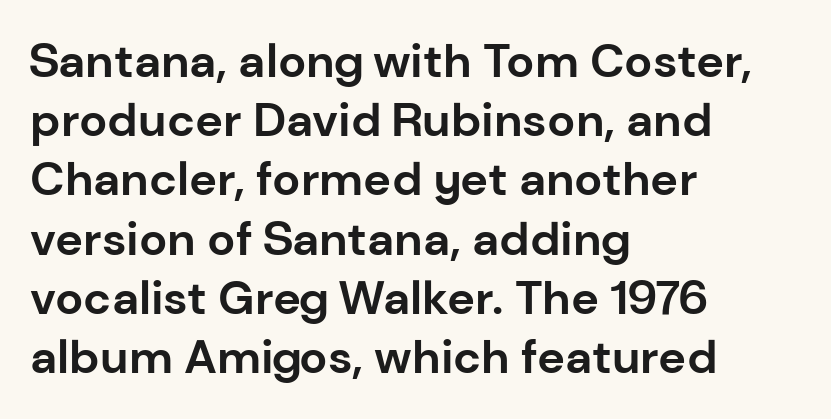
{"serif": "no", "italic": "no", "bold": "yes", "weight": "bold", "width": "normal", "stroke_contrast": "low", "x_height": "medium", "monospaced": "no", "underline": "no", "align": "left", "line_spacing": "normal", "line_spacing_ratio": 1.26, "letter_spacing": "normal", "letter_spacing_em": 0.0, "glyph_px": 47}
